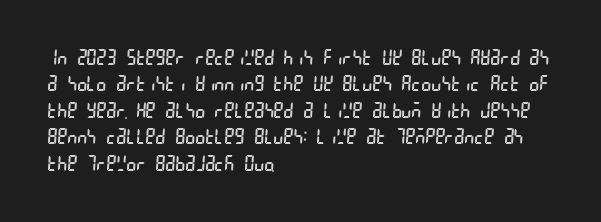
Q: Is the text bold? A: No.
Q: Is the text underlined? A: No.
Q: How is the paragraph aligned? A: Left-aligned.
Q: Is the spacing between letters normal or unusually wide? A: Normal.
Q: Is the spacing between lines tight, normal or loose? A: Normal.
